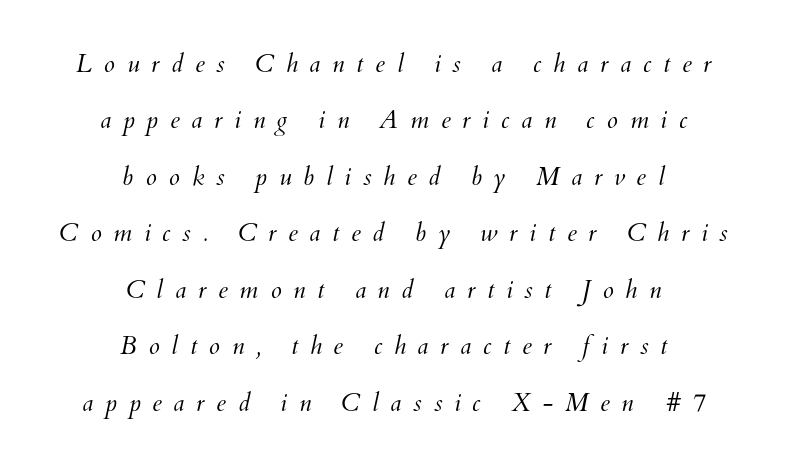
Q: Is the text bold? A: No.
Q: Is the text underlined? A: No.
Q: How is the paragraph aligned? A: Centered.
Q: Is the spacing between letters normal or unusually wide? A: Unusually wide.
Q: Is the spacing between lines tight, normal or loose? A: Loose.
